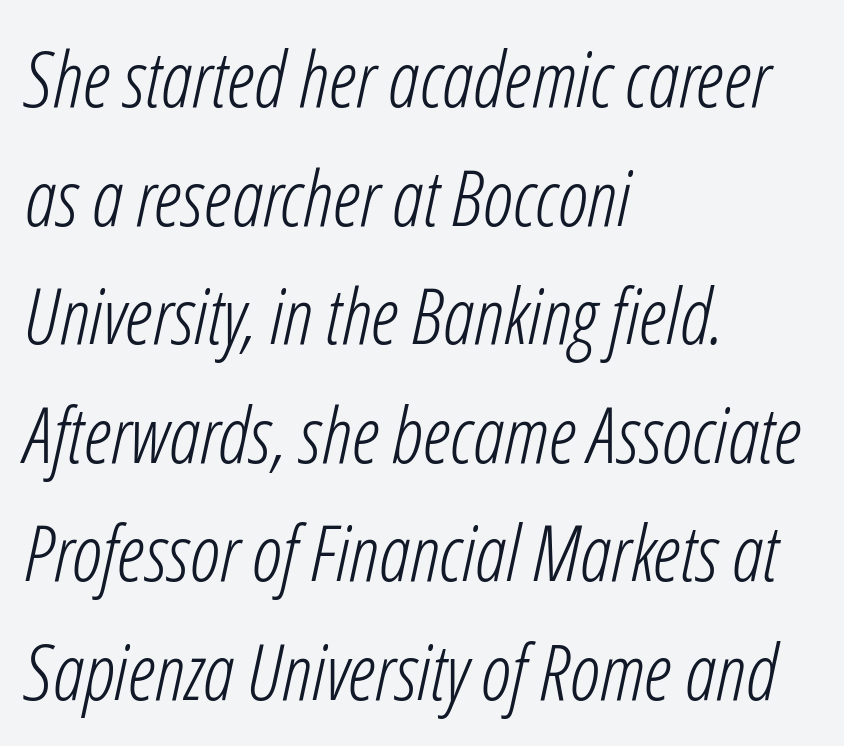
Q: Is the text bold? A: No.
Q: Is the text italic (slanted)? A: Yes, it leans right by about 12 degrees.
Q: Is the text underlined? A: No.
Q: How is the paragraph aligned? A: Left-aligned.
Q: Is the spacing between letters normal or unusually wide? A: Normal.
Q: Is the spacing between lines tight, normal or loose? A: Normal.
Q: Width (condensed, normal, or wide)? A: Condensed.
Q: Stroke contrast? A: Low.
Q: x-height? A: Medium.
Q: Monospaced? A: No.
